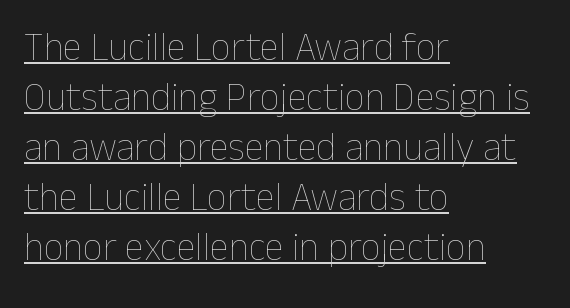
The image shows 39 px thin type, upright; set left-aligned, normal line spacing (1.28x), normal letter spacing, underlined; low stroke contrast and a medium x-height.
